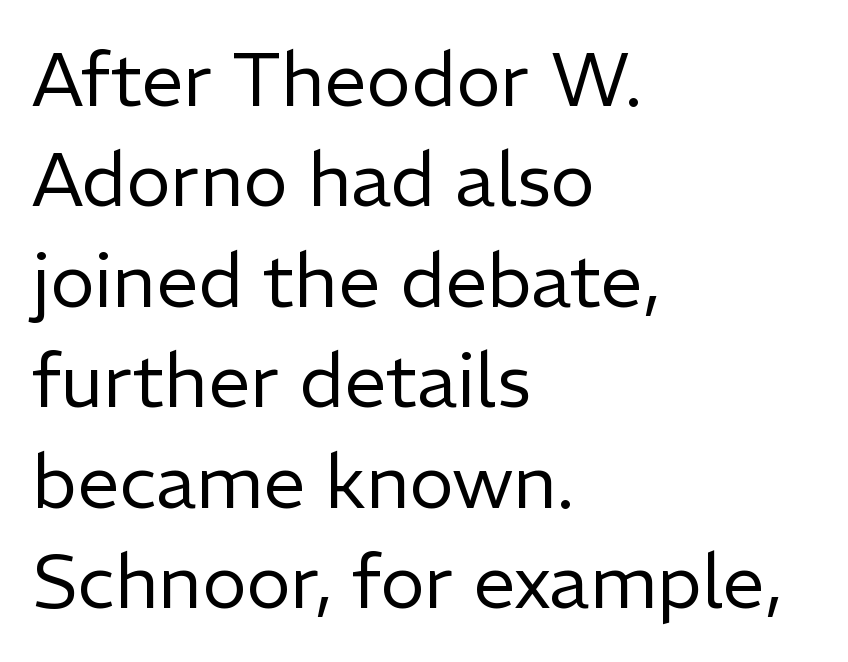
Q: Is the text bold? A: No.
Q: Is the text italic (slanted)? A: No, it is upright.
Q: Is the typeface a serif or a sans-serif typeface? A: Sans-serif.
Q: Is the text underlined? A: No.
Q: How is the paragraph aligned? A: Left-aligned.
Q: Is the spacing between letters normal or unusually wide? A: Normal.
Q: Is the spacing between lines tight, normal or loose? A: Normal.
Q: Width (condensed, normal, or wide)? A: Normal.
Q: Stroke contrast? A: Low.
Q: x-height? A: Medium.
Q: Monospaced? A: No.
